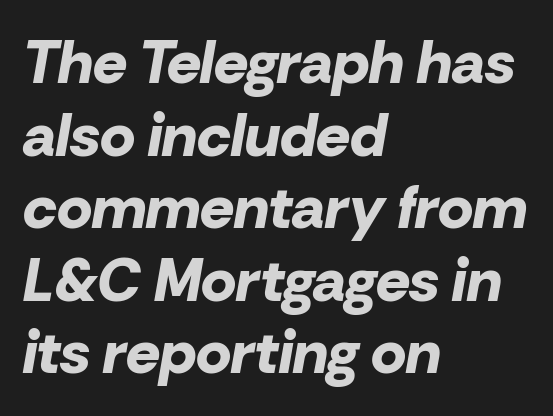
Look at the tracking — it's just the regular setting, nothing added. Casual observation: everything's shoved over to the left. Each letter keeps its own natural width here, so spacing adapts to shape. Underlining? Definitely not there. Posture: slanted.
